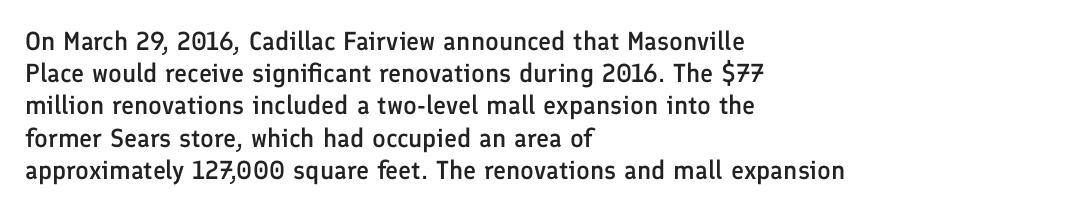
The image shows 26 px text type, upright; set left-aligned, line spacing 1.24x, normal letter spacing, not underlined.
